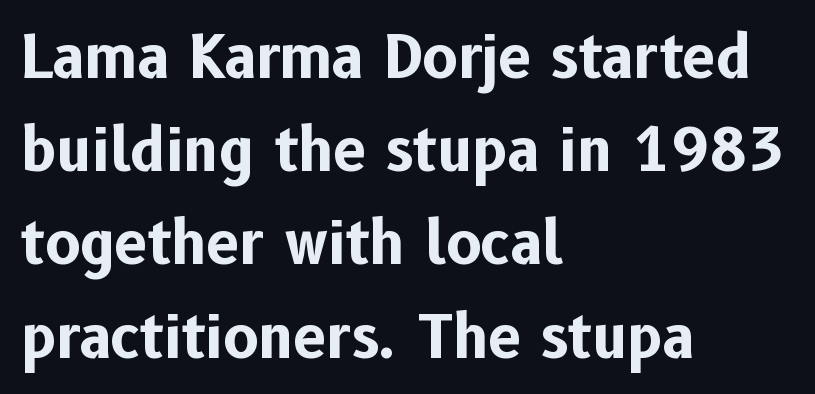
{"serif": "no", "italic": "no", "bold": "yes", "weight": "bold", "width": "normal", "stroke_contrast": "low", "x_height": "medium", "monospaced": "no", "underline": "no", "align": "left", "line_spacing": "normal", "line_spacing_ratio": 1.58, "letter_spacing": "normal", "letter_spacing_em": 0.0, "glyph_px": 59}
